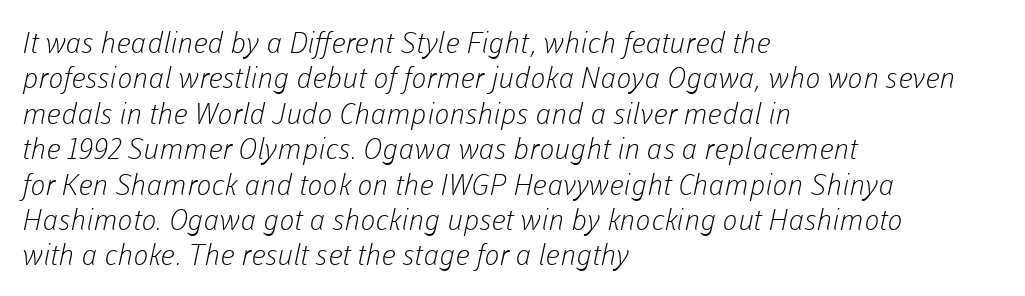
The image shows 29 px light sans-serif type; set left-aligned, line spacing 1.22x, normal letter spacing, not underlined; low stroke contrast and a medium x-height.
